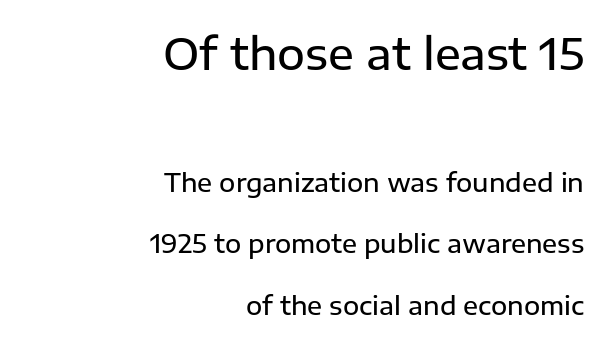
Firm but not heavy-handed strokes: this text is semibold. Right-aligned paragraph, ragged on the left. Interline gaps are noticeably wide in this sample. The letters stand upright; this is a roman face.
